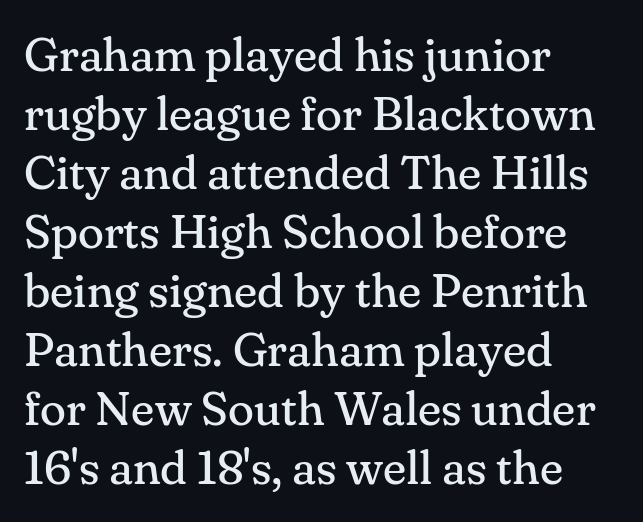
{"serif": "yes", "italic": "no", "bold": "no", "weight": "regular", "width": "normal", "stroke_contrast": "medium", "x_height": "small", "monospaced": "no", "underline": "no", "align": "left", "line_spacing_ratio": 1.23, "letter_spacing": "normal", "letter_spacing_em": 0.0, "glyph_px": 48}
